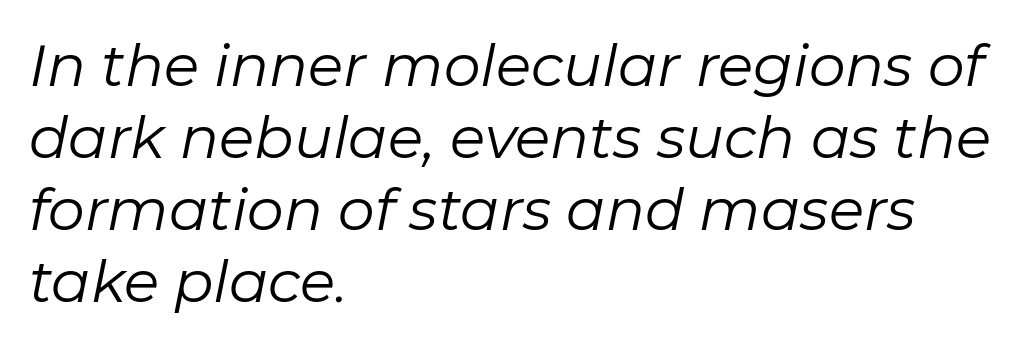
{"italic": "yes", "lean": "right", "slant_degrees": 11, "bold": "no", "weight": "regular", "width": "normal", "stroke_contrast": "low", "x_height": "medium", "monospaced": "no", "underline": "no", "align": "left", "line_spacing_ratio": 1.24, "letter_spacing": "normal", "letter_spacing_em": 0.0, "glyph_px": 58}
